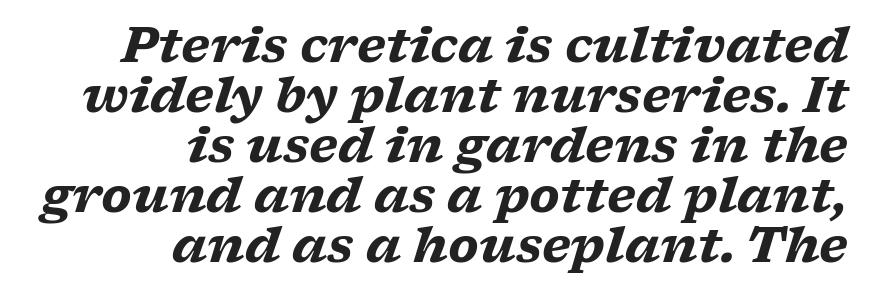
{"serif": "yes", "italic": "yes", "lean": "right", "slant_degrees": 17, "bold": "yes", "weight": "heavy", "width": "wide", "stroke_contrast": "low", "x_height": "medium", "monospaced": "no", "underline": "no", "align": "right", "line_spacing": "tight", "line_spacing_ratio": 1.04, "letter_spacing": "normal", "letter_spacing_em": 0.0, "glyph_px": 48}
